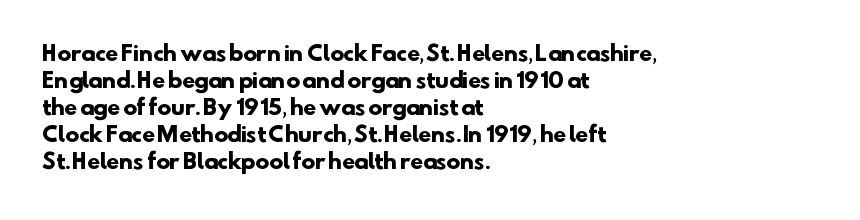
{"bold": "yes", "underline": "no", "align": "left", "line_spacing": "normal", "line_spacing_ratio": 1.29, "letter_spacing": "normal", "letter_spacing_em": 0.0, "glyph_px": 21}
